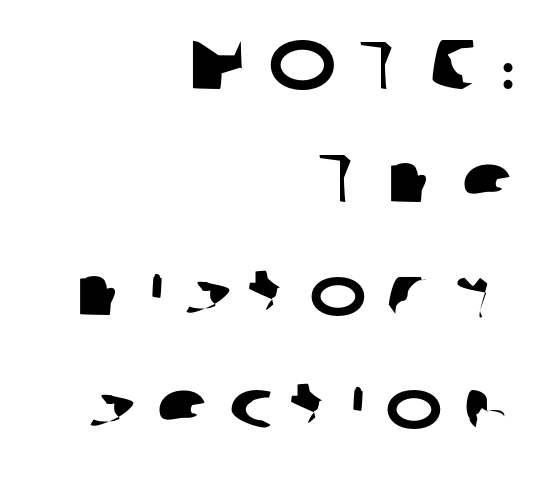
The image shows 69 px wide sans-serif type; set right-aligned, normal line spacing (1.64x), unusually wide letter spacing (+0.29 em), not underlined; low stroke contrast and a medium x-height.
